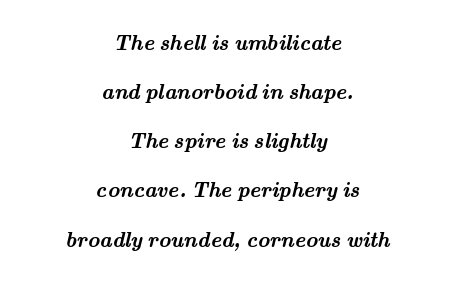
Q: Is the text bold? A: Yes.
Q: Is the text underlined? A: No.
Q: How is the paragraph aligned? A: Centered.
Q: Is the spacing between letters normal or unusually wide? A: Normal.
Q: Is the spacing between lines tight, normal or loose? A: Loose.
